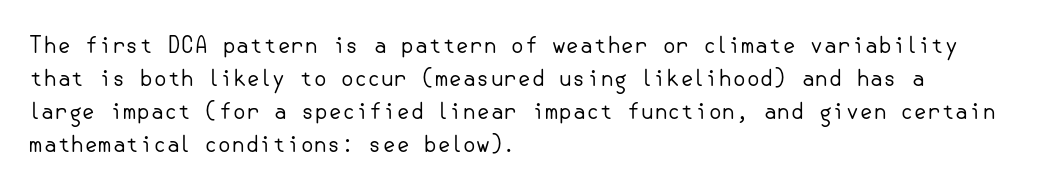
The image shows 22 px text type, upright; set left-aligned, normal line spacing (1.5x), normal letter spacing, not underlined.
